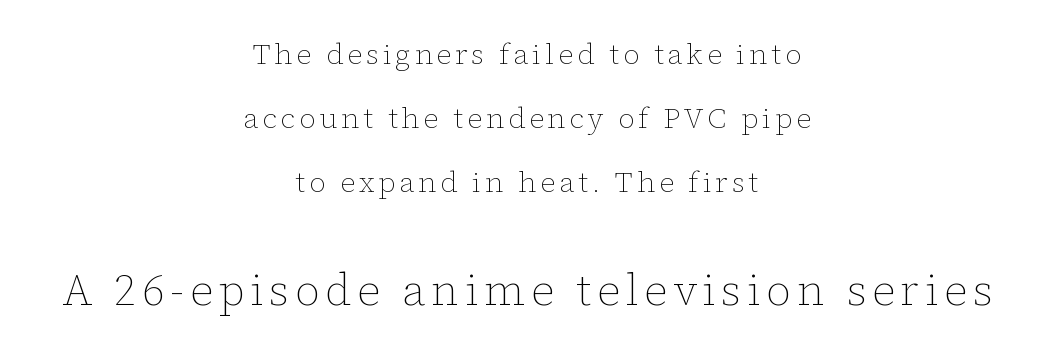
The image shows 44 px thin type, upright; set centered, loose line spacing (2.21x), not underlined; the second (bottom) block is 1.52x larger; low stroke contrast and a medium x-height.
